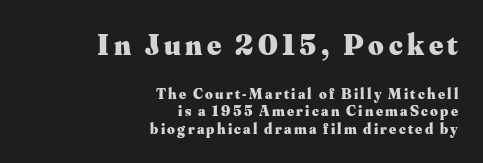
{"serif": "yes", "italic": "no", "bold": "yes", "weight": "heavy", "width": "normal", "stroke_contrast": "medium", "x_height": "small", "monospaced": "no", "underline": "no", "align": "right", "line_spacing_ratio": 1.16, "larger_block": "first", "size_ratio": 2.0, "glyph_px": 30}
